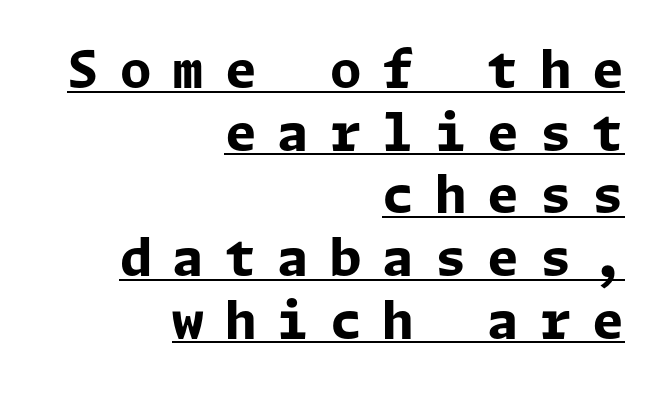
Weight: bold. Posture: upright roman. Serifs: no, the terminals of the letterforms are clean. The words here are underlined. All the whitespace from short lines collects on the left.
